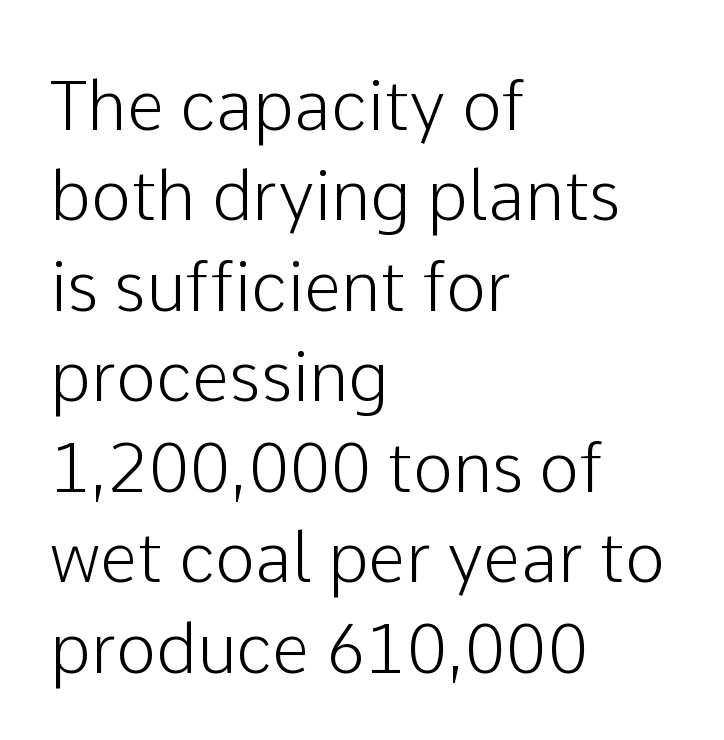
{"serif": "no", "italic": "no", "width": "normal", "stroke_contrast": "low", "x_height": "medium", "monospaced": "no", "underline": "no", "align": "left", "line_spacing": "normal", "line_spacing_ratio": 1.33, "letter_spacing": "normal", "letter_spacing_em": 0.0, "glyph_px": 68}
